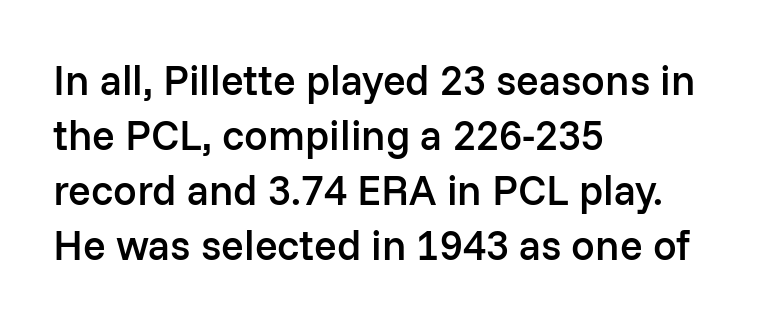
The image shows 42 px semibold sans-serif type, upright; set left-aligned, normal line spacing (1.31x), normal letter spacing, not underlined; low stroke contrast and a medium x-height.
